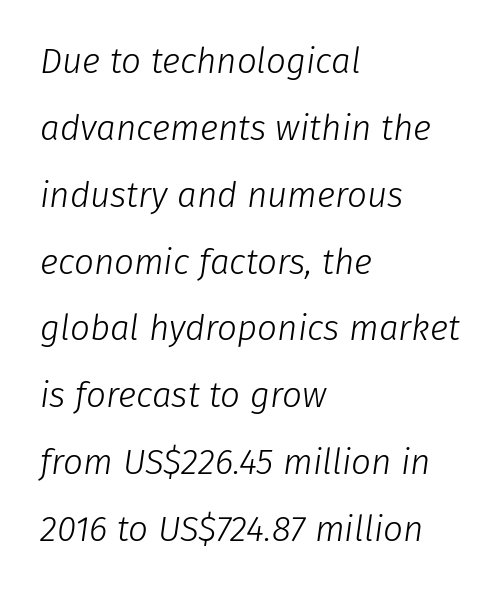
This block would shrink considerably if given ordinary leading; it's expanded now. Line beginnings align vertically; line endings do not. The gap between lines stays unmarked. Nobody touched the tracking dial on this one.
